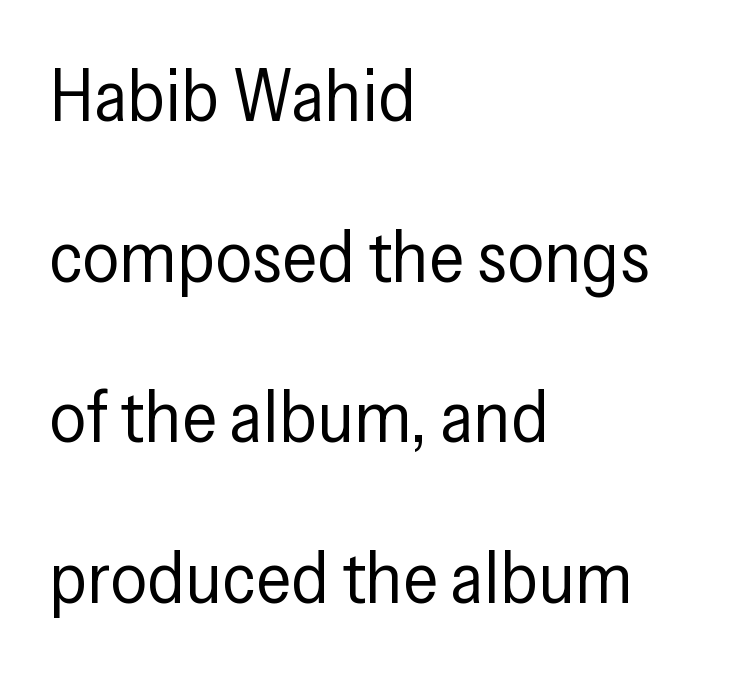
Horizontal alignment here is leftward, the default for most running prose. Do the characters align in a grid? No, the font is proportional. This block would shrink considerably if given ordinary leading; it's expanded now. This sample uses an upright cut, with every glyph sitting square on the baseline.
